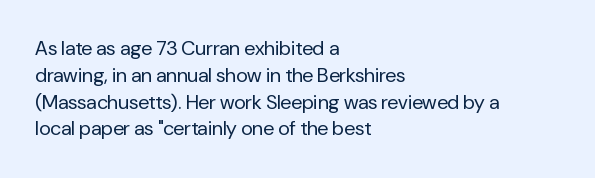
Q: Is the text bold? A: No.
Q: Is the text italic (slanted)? A: No, it is upright.
Q: Is the text underlined? A: No.
Q: How is the paragraph aligned? A: Left-aligned.
Q: Is the spacing between letters normal or unusually wide? A: Normal.
Q: Is the spacing between lines tight, normal or loose? A: Normal.
